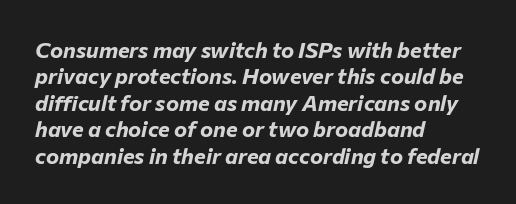
Line starts are locked; line ends wander. The face used here has a pronounced slope to its letters. The passage shown is not underscored anywhere. The glyphs have the mass of a bold cut.
